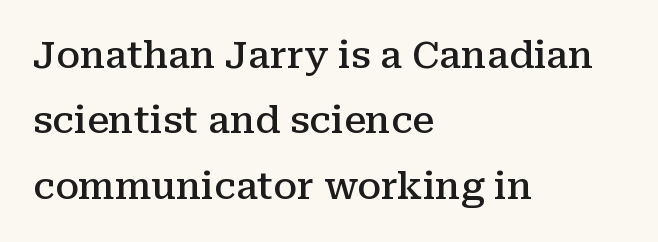
The image shows 37 px semibold serif type, upright; set left-aligned, line spacing 1.77x, normal letter spacing, not underlined; medium stroke contrast and a medium x-height.
